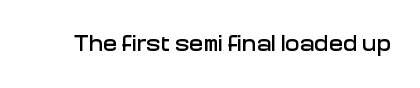
{"italic": "no", "underline": "no", "letter_spacing": "normal", "letter_spacing_em": 0.0, "glyph_px": 24}
